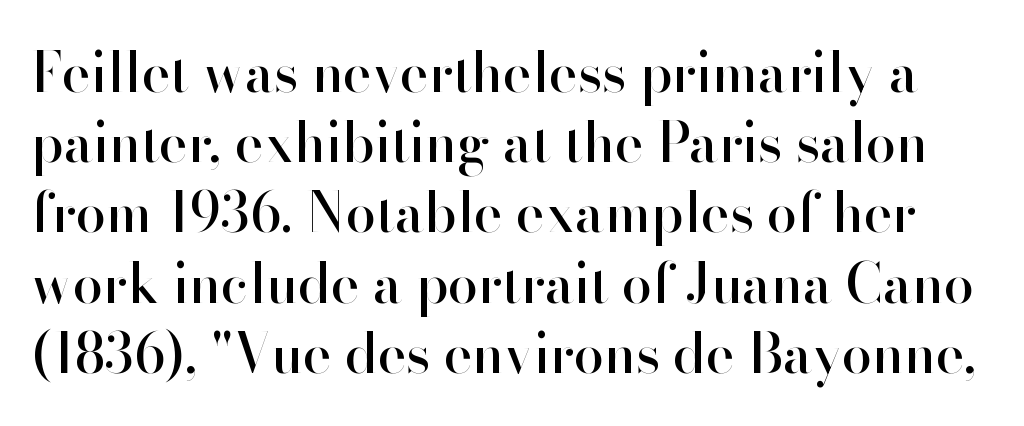
The image shows 54 px sans-serif type, upright; set normal line spacing (1.3x), normal letter spacing, not underlined; high stroke contrast and a small x-height.
